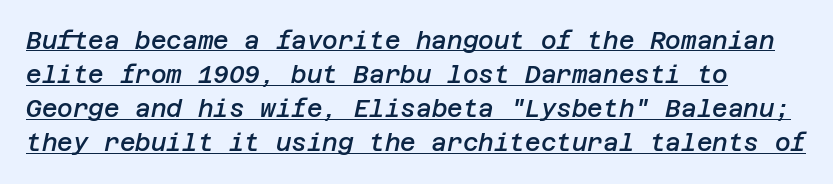
Q: Is the text bold? A: Semi-bold.
Q: Is the text italic (slanted)? A: Yes, it leans right by about 12 degrees.
Q: Is the text underlined? A: Yes.
Q: How is the paragraph aligned? A: Left-aligned.
Q: Is the spacing between letters normal or unusually wide? A: Normal.
Q: Is the spacing between lines tight, normal or loose? A: Normal.
